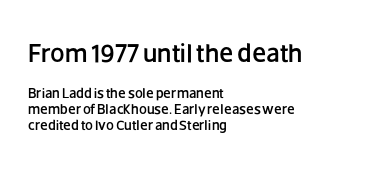
{"italic": "no", "underline": "no", "align": "left", "line_spacing_ratio": 1.16, "letter_spacing": "normal", "letter_spacing_em": 0.0, "larger_block": "first", "size_ratio": 1.86, "glyph_px": 26}
